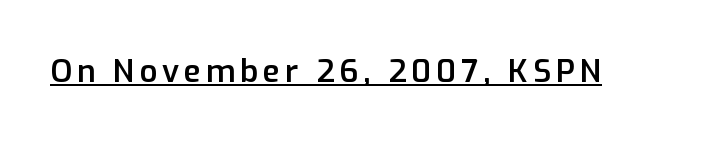
Is this a fixed-width face? No — the glyphs have proportional, varying widths. The typeface chosen for these lines omits serifs. Rendered with straight, roman letterforms. The passage shown is underscored from start to finish. Moderately thickened strokes mark this as semibold type.
